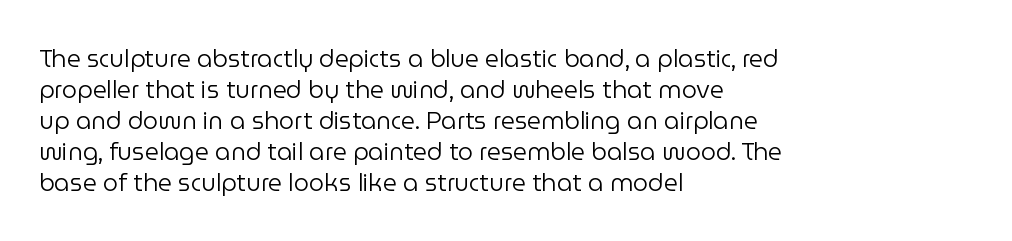
The image shows 24 px text type, upright; set left-aligned, normal line spacing (1.29x), normal letter spacing, not underlined.
